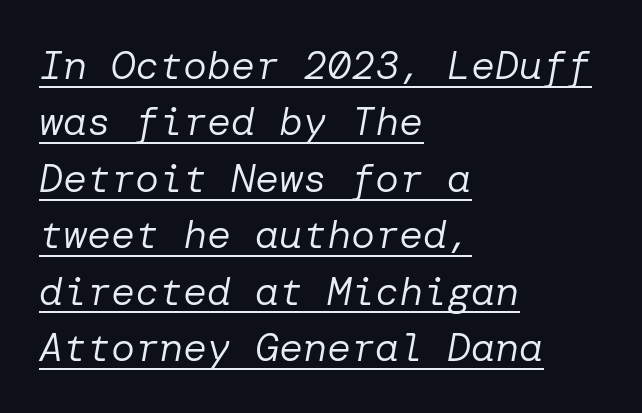
The image shows 40 px regular-weight type, italic (leaning right); set left-aligned, normal line spacing (1.41x), normal letter spacing, underlined; low stroke contrast and a medium x-height.
